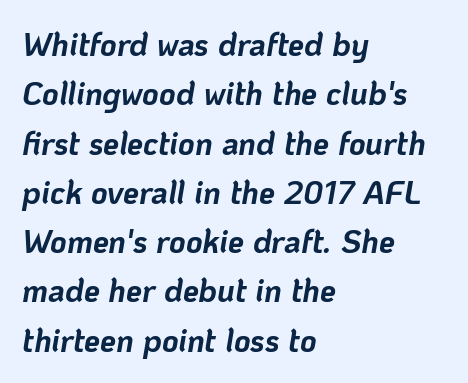
The image shows 32 px bold type, italic (leaning right); set left-aligned, normal line spacing (1.54x), normal letter spacing, not underlined; low stroke contrast and a medium x-height.
